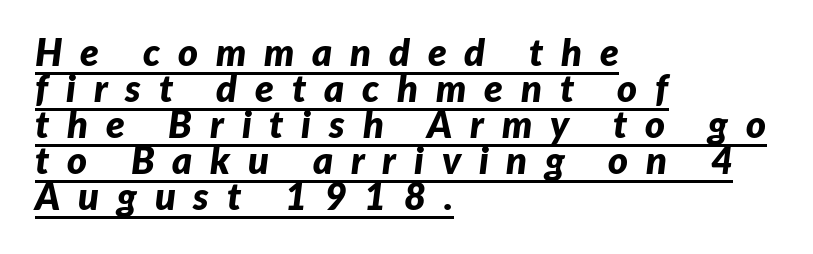
Q: Is the text bold? A: Yes.
Q: Is the text italic (slanted)? A: Yes, it leans right by about 7 degrees.
Q: Is the text underlined? A: Yes.
Q: How is the paragraph aligned? A: Left-aligned.
Q: Is the spacing between letters normal or unusually wide? A: Unusually wide.
Q: Is the spacing between lines tight, normal or loose? A: Tight.
Q: Width (condensed, normal, or wide)? A: Normal.
Q: Stroke contrast? A: Low.
Q: x-height? A: Medium.
Q: Monospaced? A: No.
